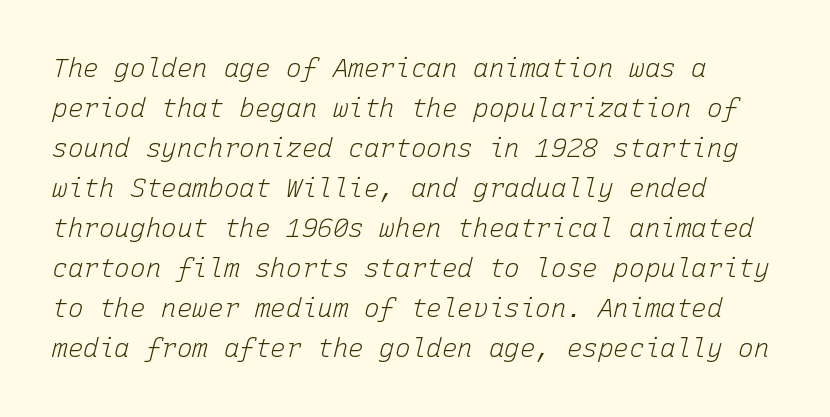
Standard letterfit; no display-style spreading of the glyphs. Just letters on the line, the space beneath them empty. The weight tops out at a normal text grade. This sample keeps an unexceptional amount of space between lines.
